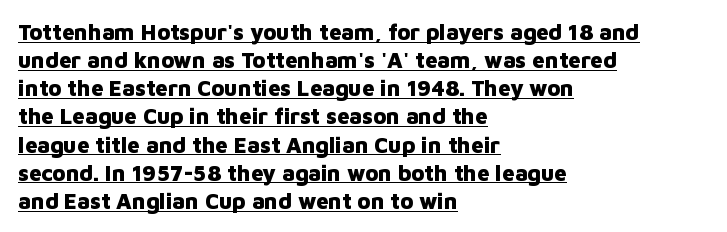
The glyphs have the mass of a bold cut. Ascenders rise straight up at ninety degrees. The letters sit at their default tracking, neither squeezed nor spread. Horizontal alignment here is leftward, the default for most running prose.
